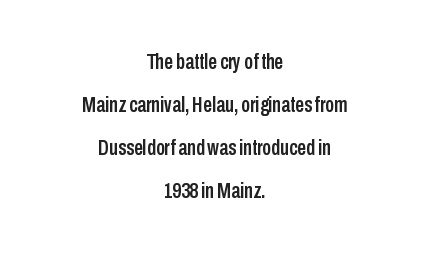
The image shows 22 px text type, upright; set centered, loose line spacing (1.96x), normal letter spacing, not underlined.
